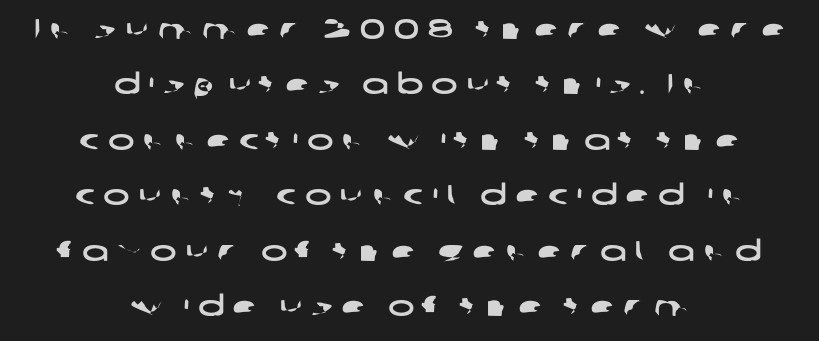
Q: Is the typeface a serif or a sans-serif typeface? A: Sans-serif.
Q: Is the text underlined? A: No.
Q: How is the paragraph aligned? A: Centered.
Q: Is the spacing between letters normal or unusually wide? A: Unusually wide.
Q: Is the spacing between lines tight, normal or loose? A: Loose.
Q: Width (condensed, normal, or wide)? A: Wide.
Q: Stroke contrast? A: Low.
Q: x-height? A: Medium.
Q: Monospaced? A: No.
